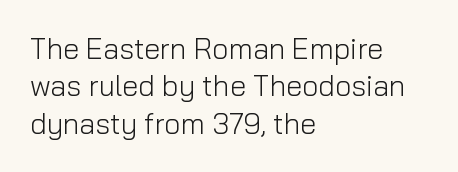
Q: Is the text bold? A: No.
Q: Is the text italic (slanted)? A: No, it is upright.
Q: Is the typeface a serif or a sans-serif typeface? A: Sans-serif.
Q: Is the text underlined? A: No.
Q: How is the paragraph aligned? A: Left-aligned.
Q: Is the spacing between letters normal or unusually wide? A: Normal.
Q: Is the spacing between lines tight, normal or loose? A: Normal.
Q: Width (condensed, normal, or wide)? A: Normal.
Q: Stroke contrast? A: Low.
Q: x-height? A: Medium.
Q: Monospaced? A: No.
